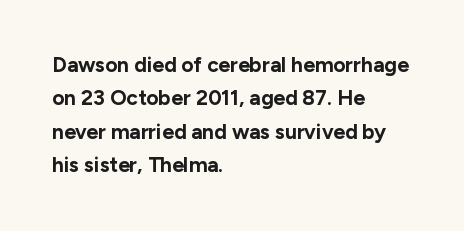
The image shows 21 px bold type, upright; set left-aligned, normal line spacing (1.59x), normal letter spacing, not underlined.
